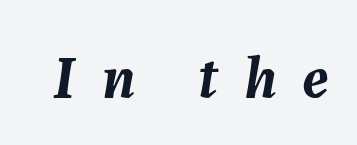
{"italic": "yes", "lean": "right", "slant_degrees": 7, "bold": "yes", "weight": "semibold", "width": "normal", "stroke_contrast": "medium", "x_height": "medium", "monospaced": "no", "underline": "no", "letter_spacing": "wide", "letter_spacing_em": 0.42, "glyph_px": 61}
